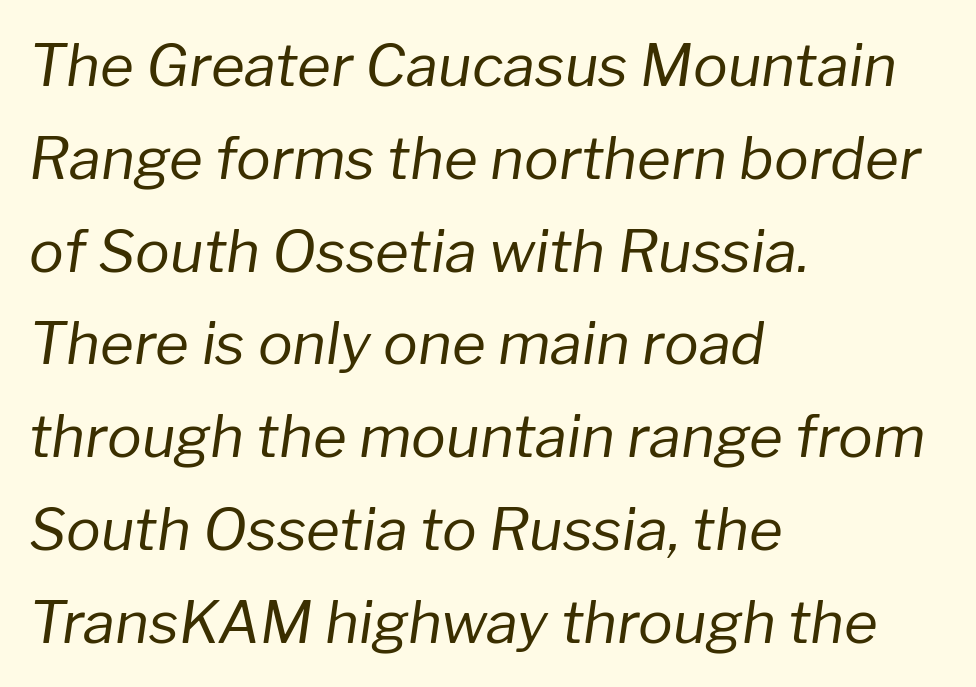
The image shows 58 px regular-weight type, italic (leaning right); set left-aligned, normal line spacing (1.6x), normal letter spacing, not underlined; low stroke contrast and a medium x-height.
